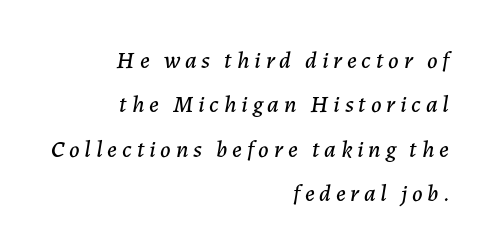
{"italic": "yes", "lean": "right", "slant_degrees": 7, "underline": "no", "align": "right", "line_spacing_ratio": 1.85, "letter_spacing": "wide", "letter_spacing_em": 0.2, "glyph_px": 24}
